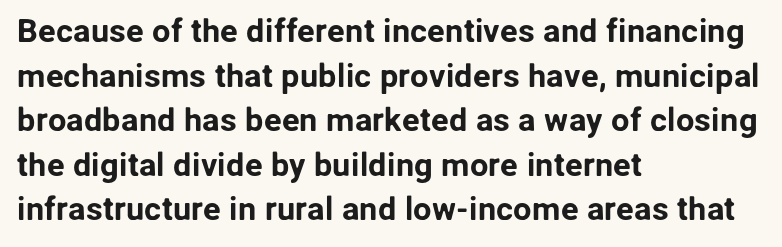
Descenders are the only things crossing below the line. These lines sit exactly where default settings would place them. Check where the strokes stop: nothing finishes them off — pure sans. Reading down the block, your eye returns to a fixed left position each line. This is roman type, the default non-slanted kind. Caption: standard tracking, unaltered.
